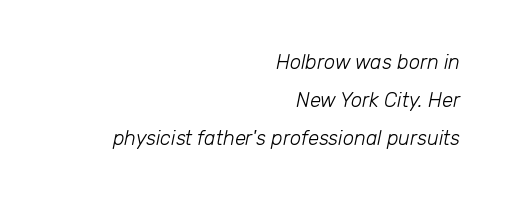
Q: Is the text bold? A: No.
Q: Is the text italic (slanted)? A: Yes, it leans right by about 12 degrees.
Q: Is the text underlined? A: No.
Q: How is the paragraph aligned? A: Right-aligned.
Q: Is the spacing between letters normal or unusually wide? A: Normal.
Q: Is the spacing between lines tight, normal or loose? A: Loose.
